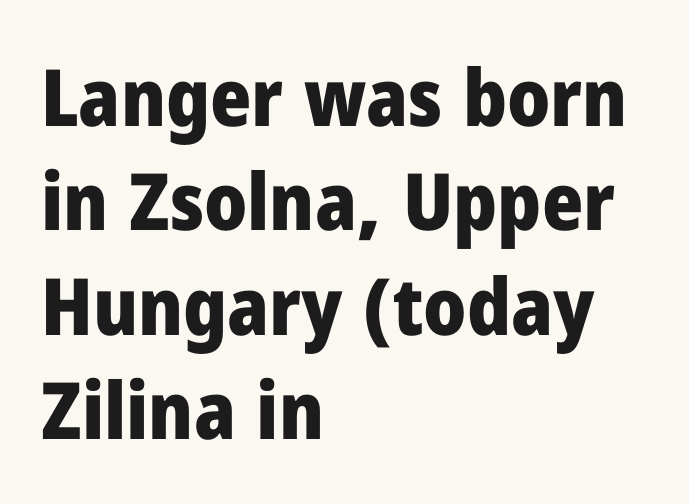
Character widths vary here, with narrow letters taking less room than wide ones. These lines carry a lot of weight — the face is fully bold. The letters stand straight up with perfectly vertical stems. Typeset ragged right — the left edge is the straight one. Unlike a traditional serif, this face leaves its strokes unadorned.
